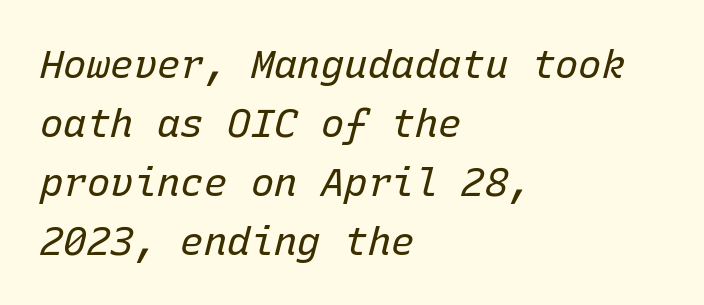
The image shows 39 px regular-weight type, italic (leaning right), monospaced; set left-aligned, normal line spacing (1.51x), normal letter spacing, not underlined; low stroke contrast and a medium x-height.
